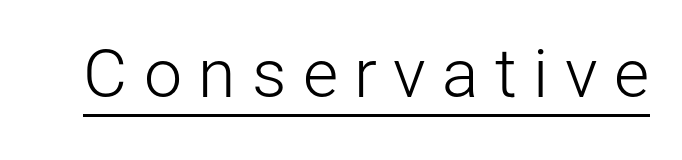
The image shows 68 px light sans-serif type, upright; set unusually wide letter spacing (+0.24 em), underlined; low stroke contrast and a medium x-height.
